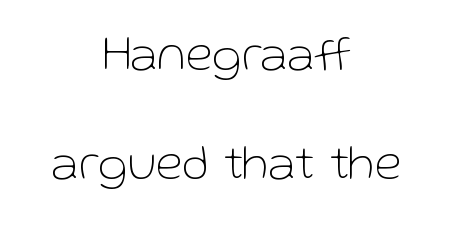
Q: Is the text bold? A: No.
Q: Is the text italic (slanted)? A: No, it is upright.
Q: Is the typeface a serif or a sans-serif typeface? A: Sans-serif.
Q: Is the text underlined? A: No.
Q: How is the paragraph aligned? A: Centered.
Q: Is the spacing between letters normal or unusually wide? A: Normal.
Q: Is the spacing between lines tight, normal or loose? A: Loose.
Q: Width (condensed, normal, or wide)? A: Normal.
Q: Stroke contrast? A: Low.
Q: x-height? A: Medium.
Q: Monospaced? A: No.
